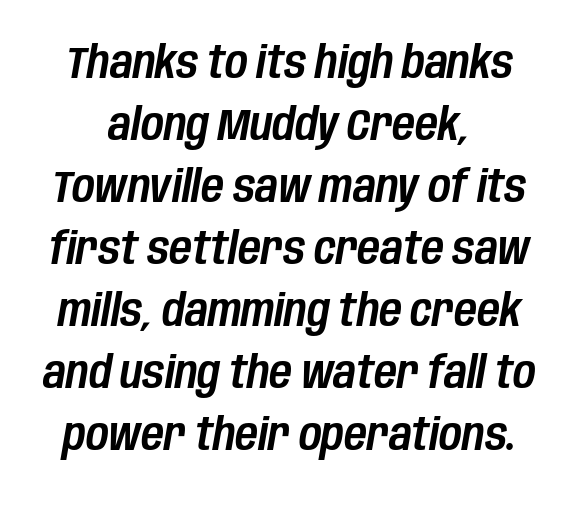
{"italic": "yes", "lean": "right", "slant_degrees": 10, "width": "condensed", "stroke_contrast": "low", "x_height": "large", "monospaced": "no", "underline": "no", "align": "center", "line_spacing": "normal", "line_spacing_ratio": 1.41, "letter_spacing": "normal", "letter_spacing_em": 0.0, "glyph_px": 44}
